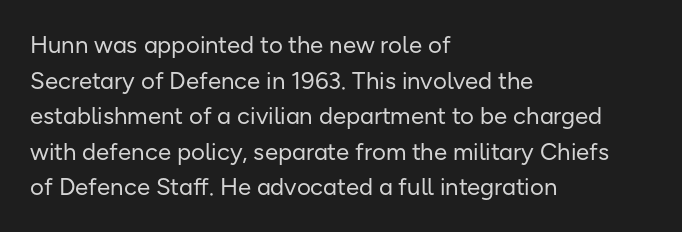
No italicization has been applied; the sample stays upright. Each line starts at the same left margin while the right side varies. Weight: regular or lighter. Compared with typical paragraphs, the rows here are spaced about the same. No extra tracking has been applied to these lines. Any mark beneath the type? The region is blank.
